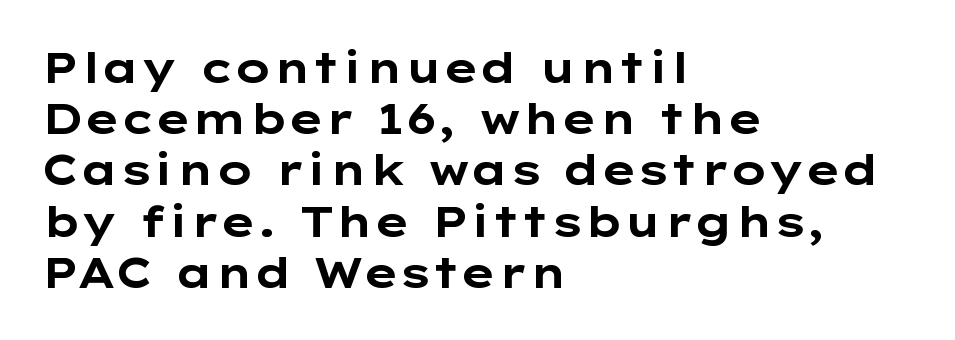
The image shows 42 px bold, wide sans-serif type, upright; set left-aligned, line spacing 1.22x, normal letter spacing, not underlined; low stroke contrast and a medium x-height.
